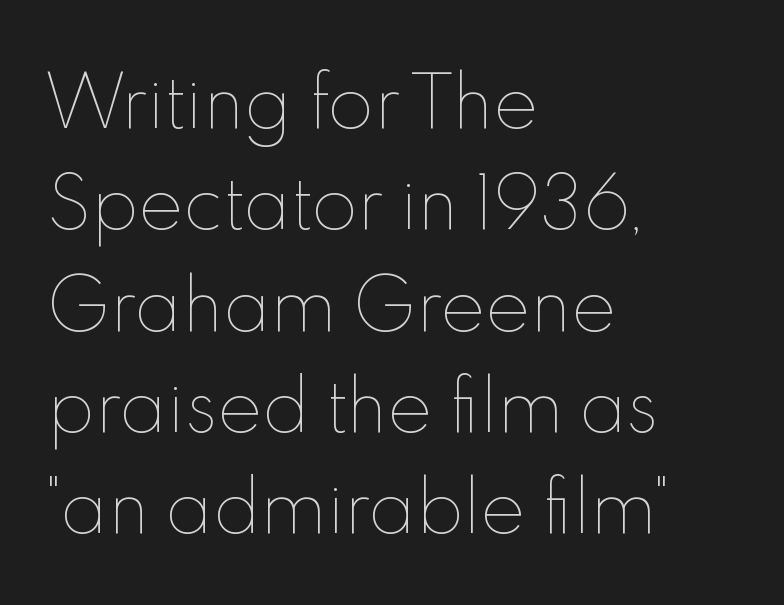
Beneath every word, the page is bare. Caption: standard tracking, unaltered. Tall strokes in this sample are plumb rather than angled. Compared with typical paragraphs, the rows here are spaced about the same. Spacing verdict: proportional, widths tailored to each character.
